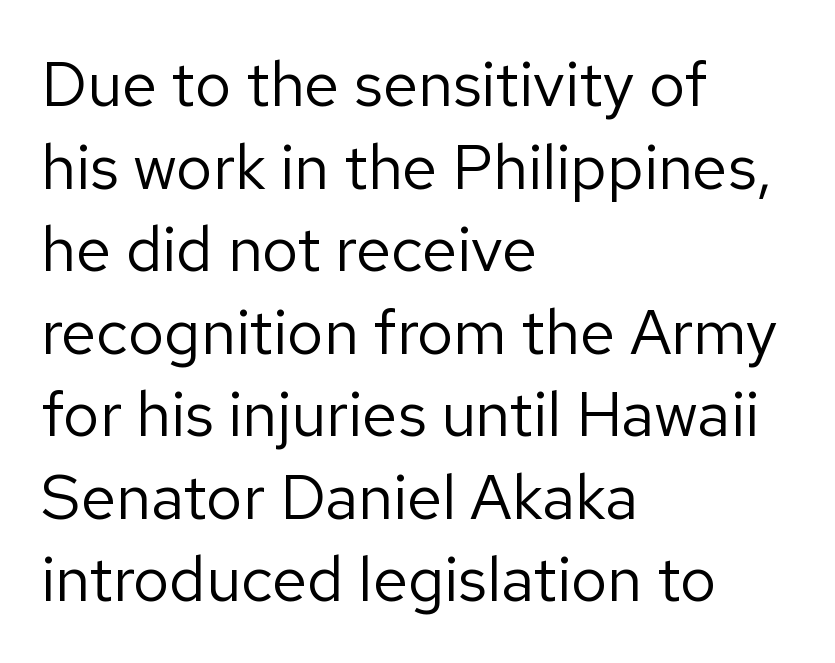
Q: Is the text bold? A: No.
Q: Is the text italic (slanted)? A: No, it is upright.
Q: Is the typeface a serif or a sans-serif typeface? A: Sans-serif.
Q: Is the text underlined? A: No.
Q: How is the paragraph aligned? A: Left-aligned.
Q: Is the spacing between letters normal or unusually wide? A: Normal.
Q: Is the spacing between lines tight, normal or loose? A: Normal.
Q: Width (condensed, normal, or wide)? A: Normal.
Q: Stroke contrast? A: Low.
Q: x-height? A: Medium.
Q: Monospaced? A: No.
